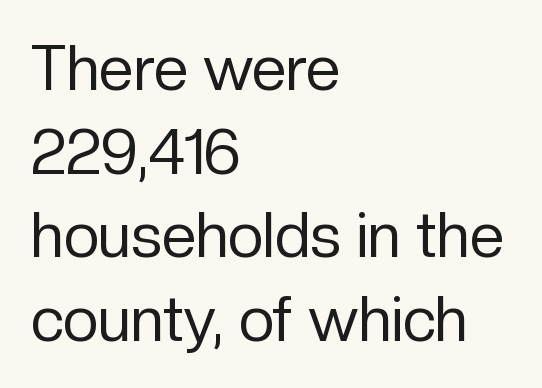
The image shows 62 px regular-weight sans-serif type, upright; set left-aligned, normal line spacing (1.35x), normal letter spacing, not underlined; low stroke contrast and a medium x-height.
